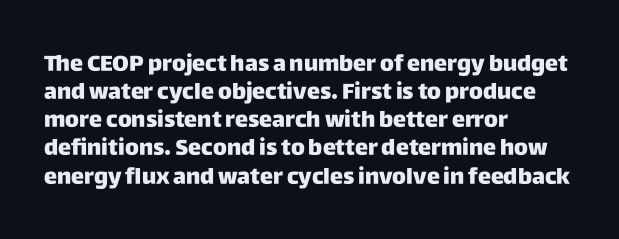
Style check: upright. Decoration check: the copy has no underline. The gaps between neighbouring characters are ordinary and unremarkable. This sample is left-justified, so line endings fall wherever the words run out. The rows are spaced the way most documents space them.
